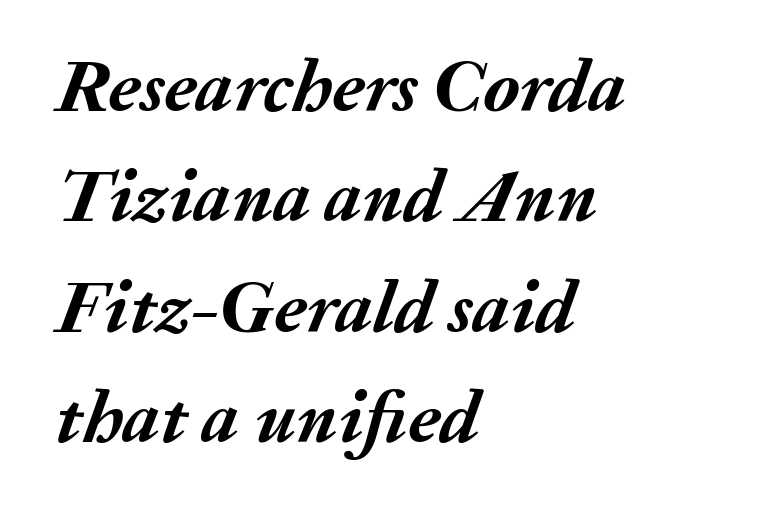
The image shows 74 px semibold type, italic (leaning right); set left-aligned, normal line spacing (1.49x), normal letter spacing, not underlined; medium stroke contrast and a medium x-height.
